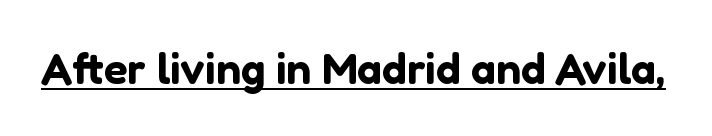
Proportional: the letters do not fall into vertical columns. The text was rendered using a sans face with plain stroke endings. Tall strokes in this sample are plumb rather than angled. Honestly, the letter spacing is just normal — you wouldn't notice it. The rendering uses the underline text-decoration.
